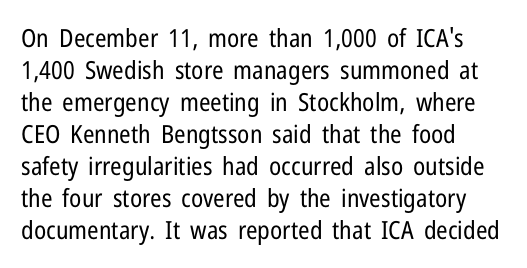
{"italic": "no", "bold": "no", "underline": "no", "align": "left", "line_spacing": "normal", "line_spacing_ratio": 1.28, "letter_spacing": "normal", "letter_spacing_em": 0.0, "glyph_px": 25}
